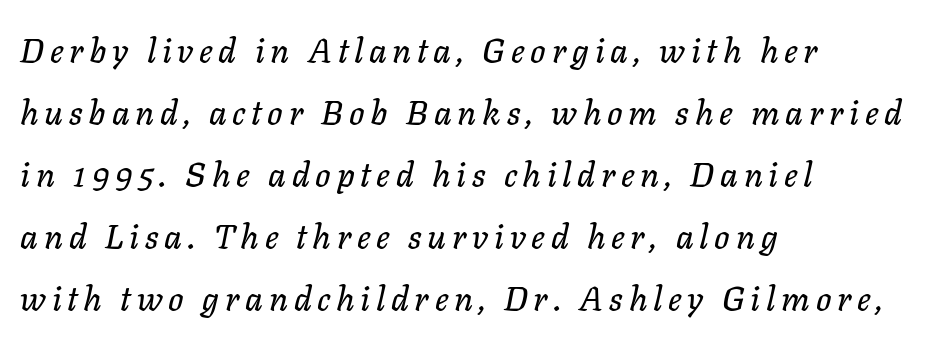
Q: Is the text italic (slanted)? A: Yes, it leans right by about 11 degrees.
Q: Is the text underlined? A: No.
Q: How is the paragraph aligned? A: Left-aligned.
Q: Width (condensed, normal, or wide)? A: Normal.
Q: Stroke contrast? A: Low.
Q: x-height? A: Medium.
Q: Monospaced? A: No.
